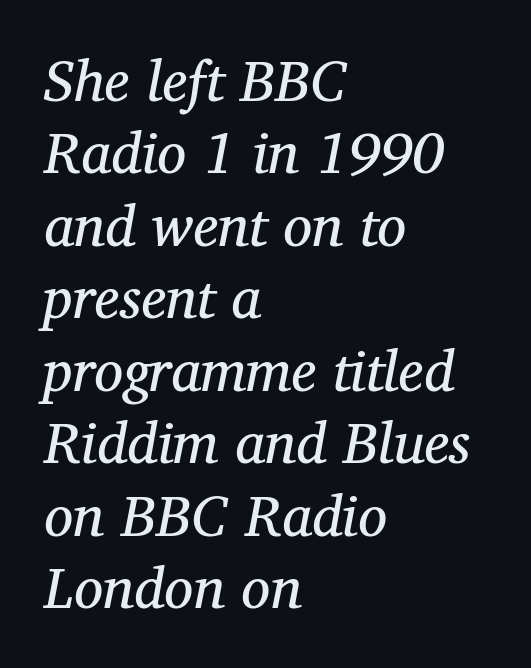
Q: Is the text bold? A: No.
Q: Is the text italic (slanted)? A: Yes, it leans right by about 12 degrees.
Q: Is the typeface a serif or a sans-serif typeface? A: Serif.
Q: Is the text underlined? A: No.
Q: How is the paragraph aligned? A: Left-aligned.
Q: Is the spacing between letters normal or unusually wide? A: Normal.
Q: Is the spacing between lines tight, normal or loose? A: Normal.
Q: Width (condensed, normal, or wide)? A: Normal.
Q: Stroke contrast? A: Medium.
Q: x-height? A: Medium.
Q: Monospaced? A: No.
